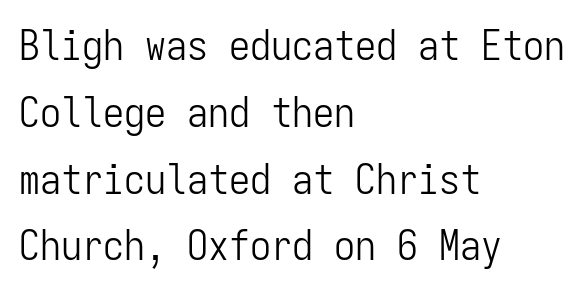
Weight class: somewhere from thin through regular. The gap between lines stays unmarked. Compared with typical paragraphs, the rows here are spaced about the same. Upright lettering throughout. The glyphs in this specimen are sans serif. Line starts are locked; line ends wander.
